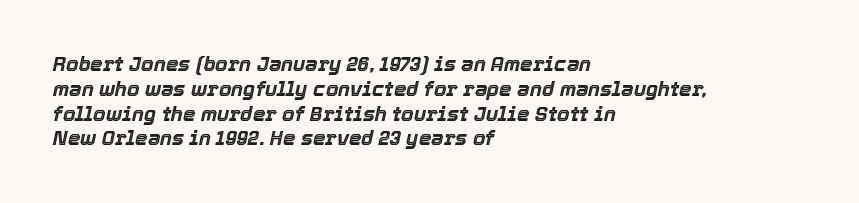
Spacing between characters is what you'd get straight out of the box. Bare-footed words on every line. Line beginnings align vertically; line endings do not. The axis of the letterforms is tilted away from vertical.
